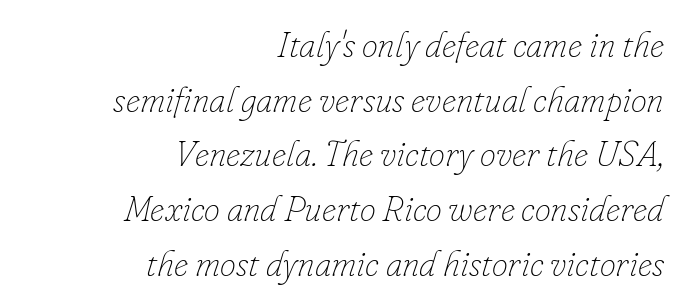
{"italic": "yes", "lean": "right", "slant_degrees": 16, "bold": "no", "weight": "thin", "width": "normal", "stroke_contrast": "low", "x_height": "small", "monospaced": "no", "underline": "no", "align": "right", "line_spacing": "normal", "line_spacing_ratio": 1.52, "letter_spacing": "normal", "letter_spacing_em": 0.0, "glyph_px": 36}
